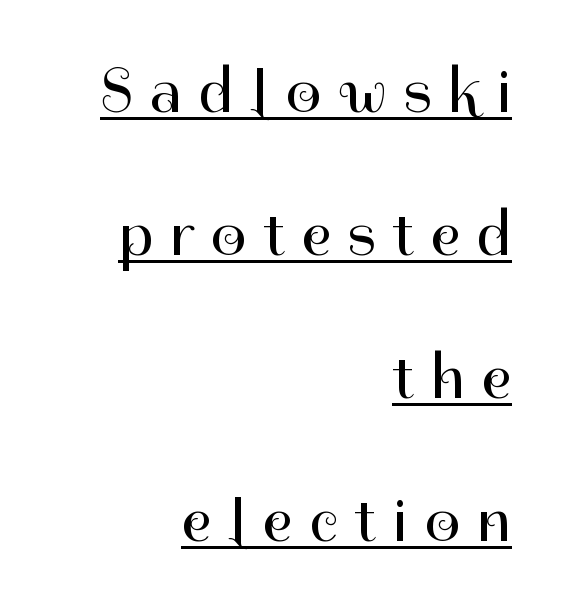
The paragraph shown leans on its right margin. Font category for this specimen: sans-serif. Heaviness? Minimal to ordinary, like unemphasized prose. Students, observe the line beneath the letters — that is underlining.
